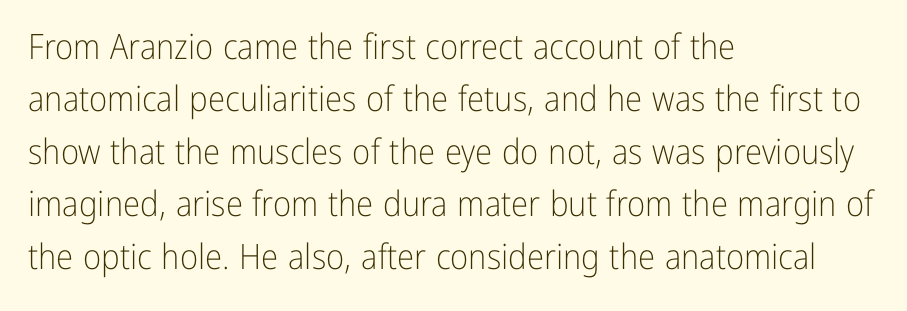
{"serif": "no", "italic": "no", "bold": "no", "weight": "light", "width": "condensed", "stroke_contrast": "low", "x_height": "medium", "monospaced": "no", "underline": "no", "align": "left", "line_spacing": "normal", "line_spacing_ratio": 1.5, "letter_spacing": "normal", "letter_spacing_em": 0.0, "glyph_px": 35}
